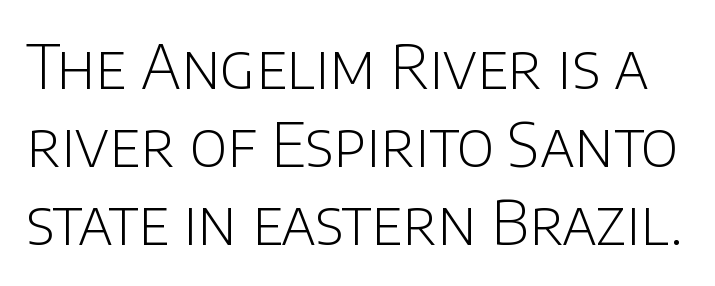
The image shows 61 px light sans-serif type, upright; set normal line spacing (1.28x), normal letter spacing, not underlined; low stroke contrast and a large x-height.
